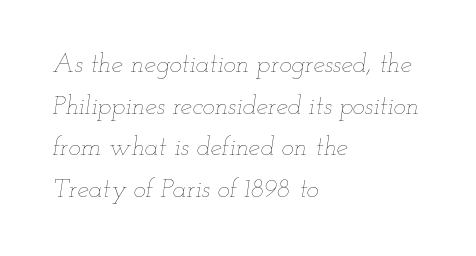
In terms of leading, this rendering sits right in the middle. Words appear dense and cohesive because spacing is normal. The glyphs are unaccompanied by any horizontal stroke below them. The face used here has a pronounced slope to its letters.
